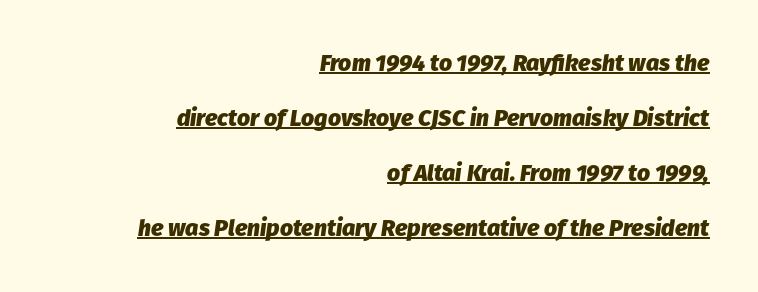
The image shows 23 px bold type, italic (leaning right); set right-aligned, loose line spacing (2.39x), normal letter spacing, underlined.
